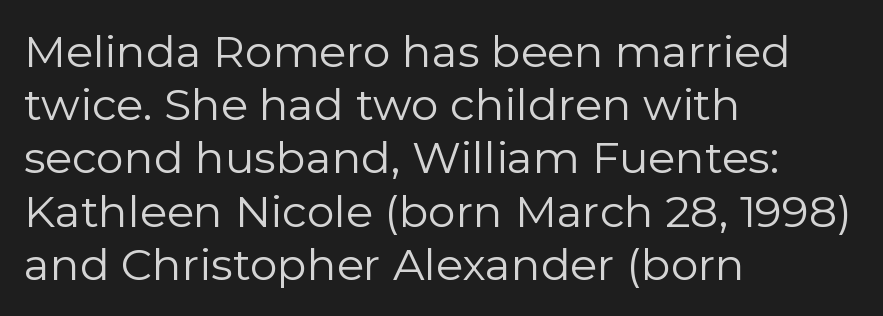
Varying glyph widths throughout — classic text-font behaviour. The typesetting does not lean heavy: it is not bold. To sum up the face: it is a sans, with no serifs. Style check: upright. This rendering features lettering with no underline.
